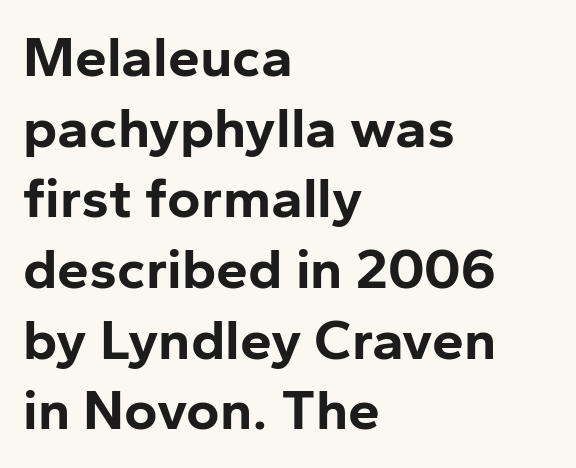
A clean baseline with only descenders dipping below it. The passage shown is typed in a proportional face where columns would drift. Does the type have serifs? No, each stem ends abruptly. Horizontal alignment here is leftward, the default for most running prose. It's the straight-up-and-down kind of type.
